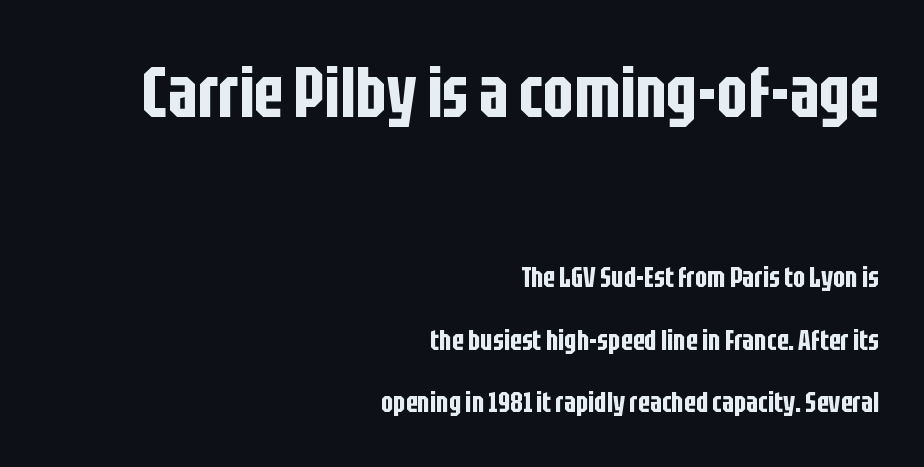
The image shows 72 px condensed sans-serif type, upright; set right-aligned, loose line spacing (2.16x), normal letter spacing, not underlined; the first (top) block is 2.48x larger; low stroke contrast and a large x-height.
